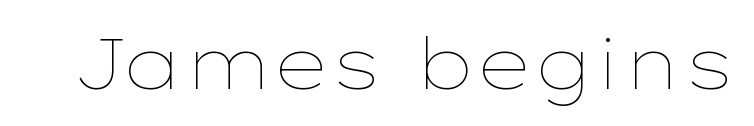
Q: Is the text bold? A: No.
Q: Is the text italic (slanted)? A: No, it is upright.
Q: Is the text underlined? A: No.
Q: Is the spacing between letters normal or unusually wide? A: Normal.
Q: Width (condensed, normal, or wide)? A: Wide.
Q: Stroke contrast? A: Low.
Q: x-height? A: Medium.
Q: Monospaced? A: No.
